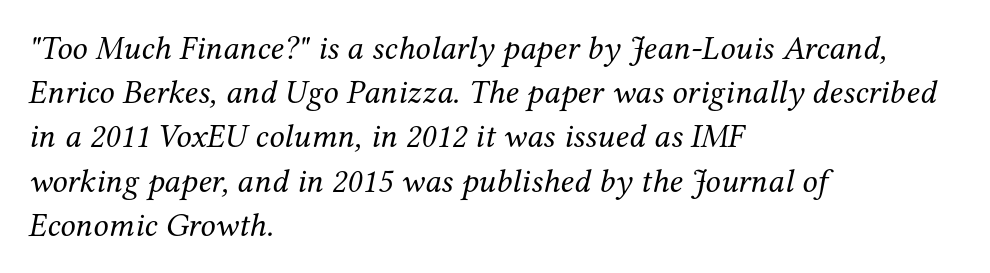
The image shows 34 px regular-weight serif type, italic (leaning right); set left-aligned, normal line spacing (1.3x), normal letter spacing, not underlined; medium stroke contrast and a medium x-height.
